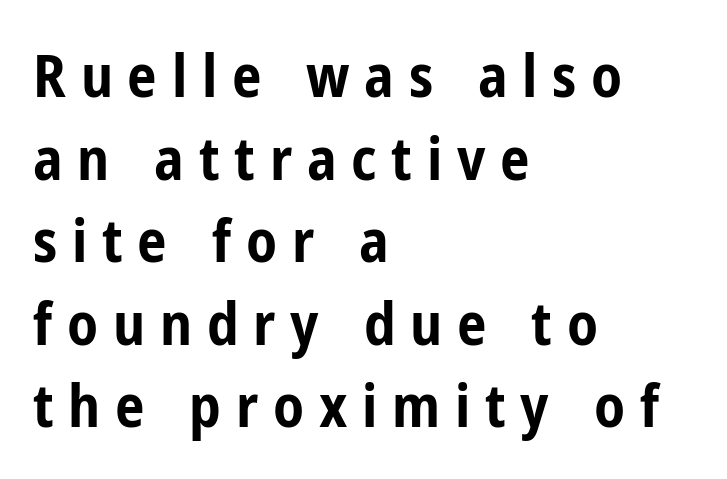
{"serif": "no", "italic": "no", "bold": "yes", "weight": "bold", "width": "condensed", "stroke_contrast": "low", "x_height": "medium", "monospaced": "no", "underline": "no", "align": "left", "line_spacing": "normal", "line_spacing_ratio": 1.4, "letter_spacing": "wide", "letter_spacing_em": 0.25, "glyph_px": 59}
